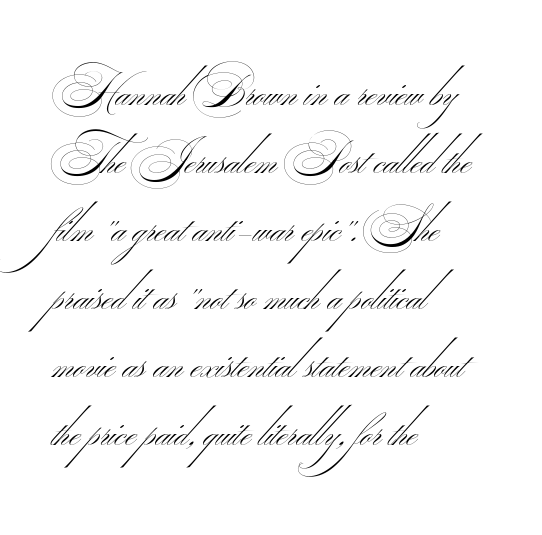
Q: Is the text bold? A: No.
Q: Is the typeface a serif or a sans-serif typeface? A: Sans-serif.
Q: Is the text underlined? A: No.
Q: How is the paragraph aligned? A: Left-aligned.
Q: Is the spacing between letters normal or unusually wide? A: Normal.
Q: Is the spacing between lines tight, normal or loose? A: Normal.
Q: Width (condensed, normal, or wide)? A: Wide.
Q: Stroke contrast? A: Medium.
Q: Monospaced? A: No.
